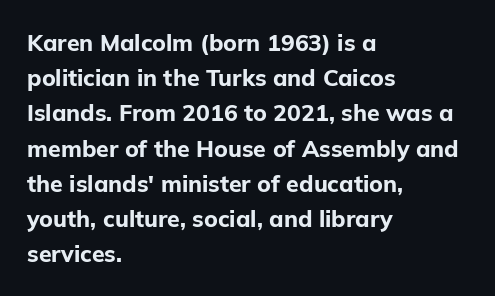
The image shows 23 px bold type, upright; set left-aligned, normal line spacing (1.53x), normal letter spacing, not underlined.
